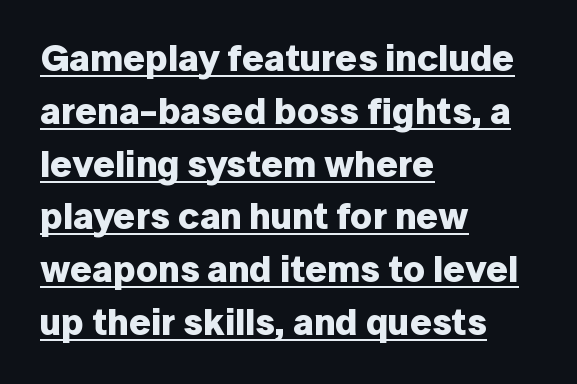
{"serif": "no", "italic": "no", "bold": "yes", "weight": "bold", "width": "normal", "stroke_contrast": "low", "x_height": "medium", "monospaced": "no", "underline": "yes", "align": "left", "line_spacing": "normal", "line_spacing_ratio": 1.39, "letter_spacing": "normal", "letter_spacing_em": 0.0, "glyph_px": 38}
